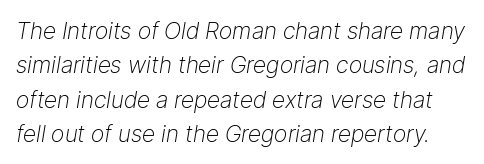
Q: Is the text bold? A: No.
Q: Is the text italic (slanted)? A: Yes, it leans right by about 9 degrees.
Q: Is the text underlined? A: No.
Q: Is the spacing between letters normal or unusually wide? A: Normal.
Q: Is the spacing between lines tight, normal or loose? A: Normal.
